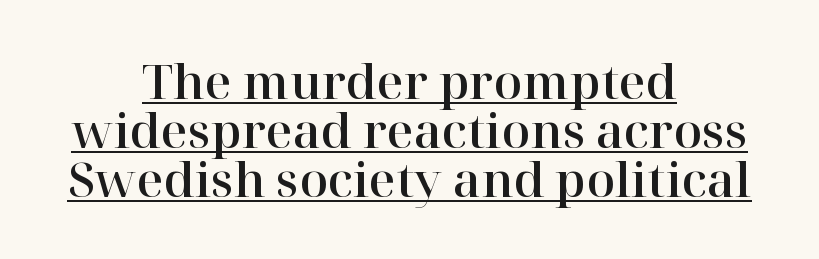
The image shows 47 px serif type, upright; set centered, tight line spacing (1.04x), normal letter spacing, underlined; high stroke contrast and a medium x-height.
